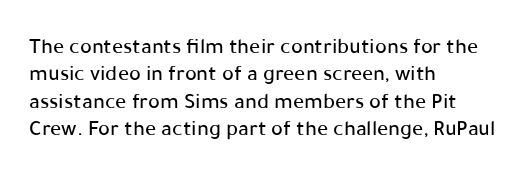
{"italic": "no", "underline": "no", "align": "left", "line_spacing_ratio": 1.24, "letter_spacing": "normal", "letter_spacing_em": 0.0, "glyph_px": 22}
